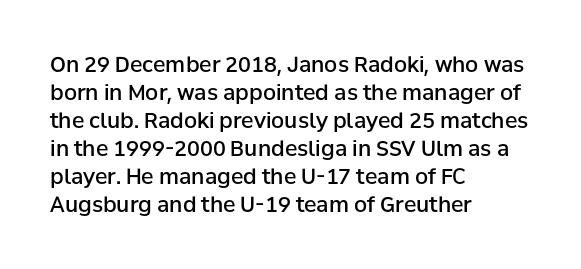
Q: Is the text bold? A: Semi-bold.
Q: Is the text italic (slanted)? A: No, it is upright.
Q: Is the text underlined? A: No.
Q: How is the paragraph aligned? A: Left-aligned.
Q: Is the spacing between letters normal or unusually wide? A: Normal.
Q: Is the spacing between lines tight, normal or loose? A: Normal.
